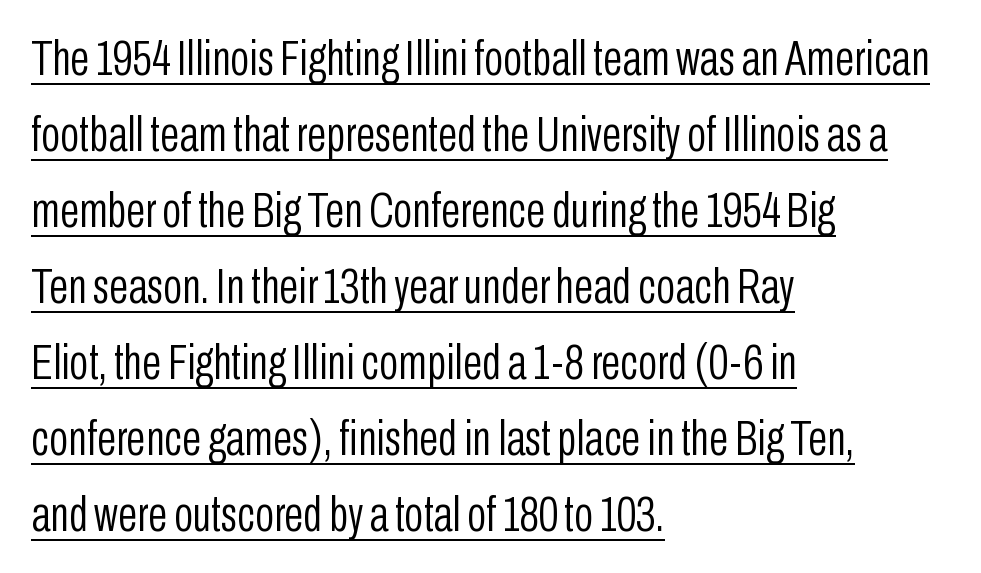
{"serif": "no", "italic": "no", "bold": "no", "weight": "light", "width": "condensed", "stroke_contrast": "low", "x_height": "medium", "monospaced": "no", "underline": "yes", "align": "left", "line_spacing": "normal", "line_spacing_ratio": 1.52, "letter_spacing": "normal", "letter_spacing_em": 0.0, "glyph_px": 50}
